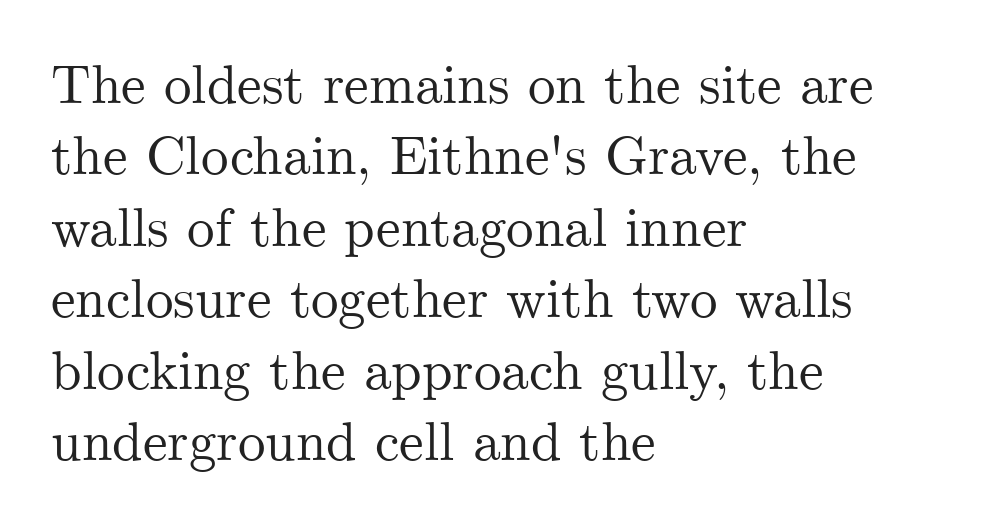
Think of a printed novel: that variable character pitch is what you see here. Casual observation: everything's shoved over to the left. Stroke terminals: seriffed. The designer left line spacing at the default.
